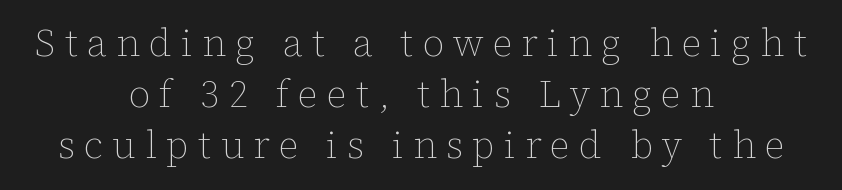
The image shows 38 px thin type, upright; set centered, normal line spacing (1.34x), unusually wide letter spacing (+0.24 em), not underlined; low stroke contrast and a medium x-height.
